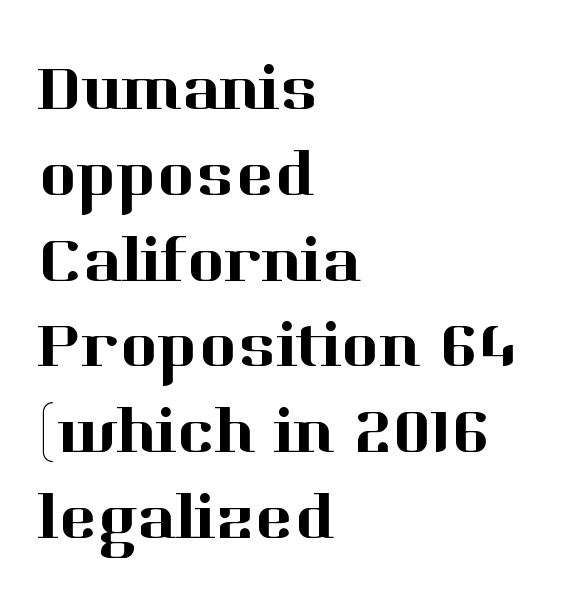
The passage shown is typeset with a serif family. The lines are quadded left. Spacing between characters is what you'd get straight out of the box. Each new line begins a customary step beneath the previous one.
